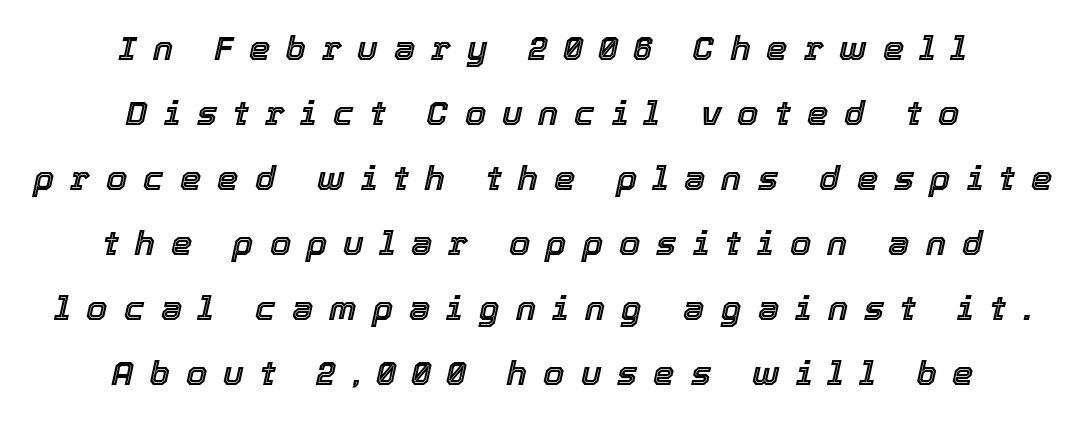
{"italic": "yes", "lean": "right", "slant_degrees": 12, "width": "normal", "x_height": "medium", "monospaced": "no", "underline": "no", "align": "center", "line_spacing": "loose", "line_spacing_ratio": 1.91, "letter_spacing": "wide", "letter_spacing_em": 0.47, "glyph_px": 34}
